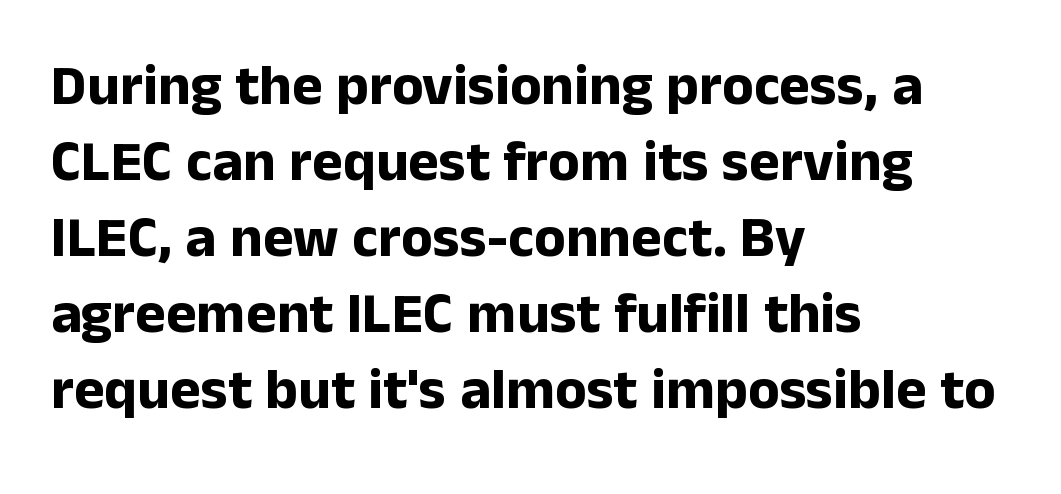
Q: Is the text bold? A: Yes.
Q: Is the text italic (slanted)? A: No, it is upright.
Q: Is the typeface a serif or a sans-serif typeface? A: Sans-serif.
Q: Is the text underlined? A: No.
Q: How is the paragraph aligned? A: Left-aligned.
Q: Is the spacing between letters normal or unusually wide? A: Normal.
Q: Is the spacing between lines tight, normal or loose? A: Normal.
Q: Width (condensed, normal, or wide)? A: Normal.
Q: Stroke contrast? A: Low.
Q: x-height? A: Medium.
Q: Monospaced? A: No.
